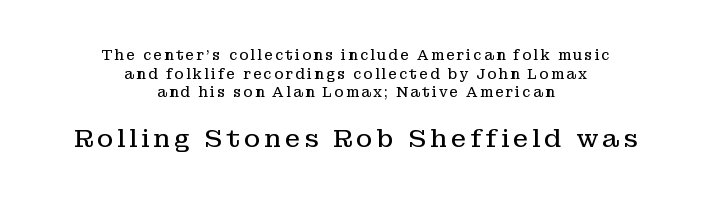
Which margin do the lines hug? Neither — every line sits in the middle. Only glyphs here, with clear space below each row. On a weight scale, this lands at 450 or below. Scale increases going downward across the two blocks. Reading down the column, the eye jumps a familiar distance to each next line.
